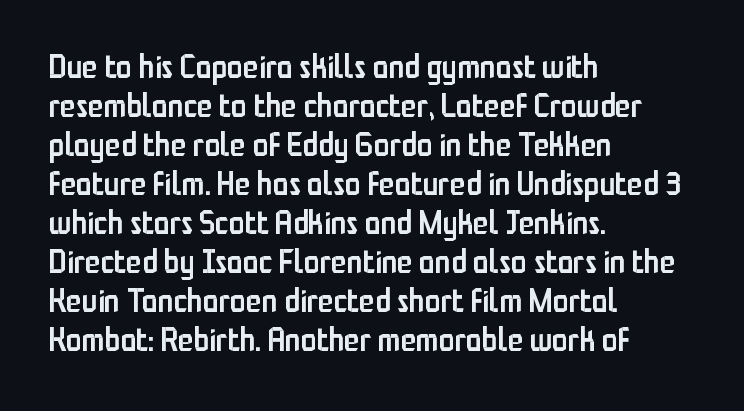
{"serif": "no", "italic": "no", "bold": "semi", "weight": "semibold", "width": "condensed", "stroke_contrast": "low", "x_height": "medium", "monospaced": "no", "underline": "no", "align": "left", "line_spacing_ratio": 1.22, "letter_spacing": "normal", "letter_spacing_em": 0.0, "glyph_px": 32}
